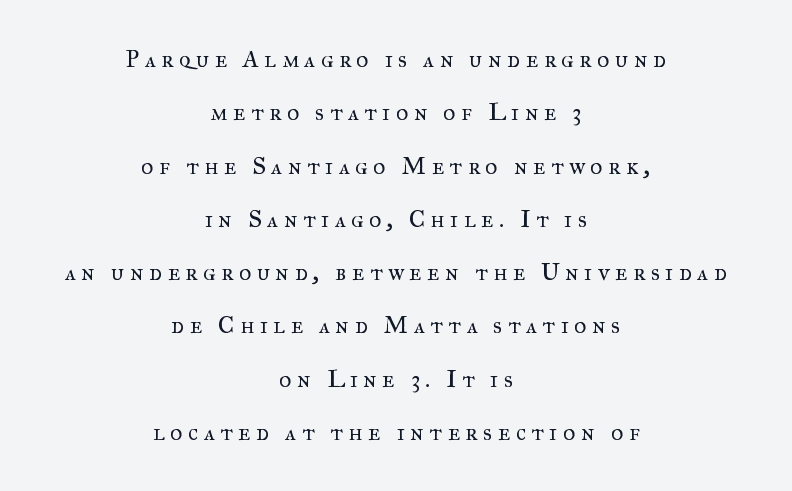
Q: Is the text bold? A: No.
Q: Is the text italic (slanted)? A: No, it is upright.
Q: Is the text underlined? A: No.
Q: How is the paragraph aligned? A: Centered.
Q: Is the spacing between letters normal or unusually wide? A: Unusually wide.
Q: Is the spacing between lines tight, normal or loose? A: Loose.
